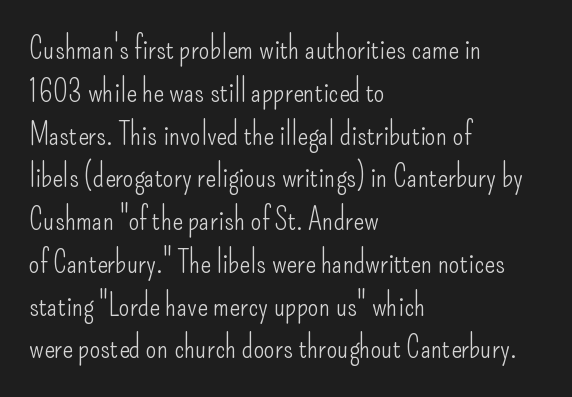
The image shows 31 px light, condensed sans-serif type, upright; set left-aligned, normal line spacing (1.38x), normal letter spacing, not underlined; low stroke contrast and a small x-height.
